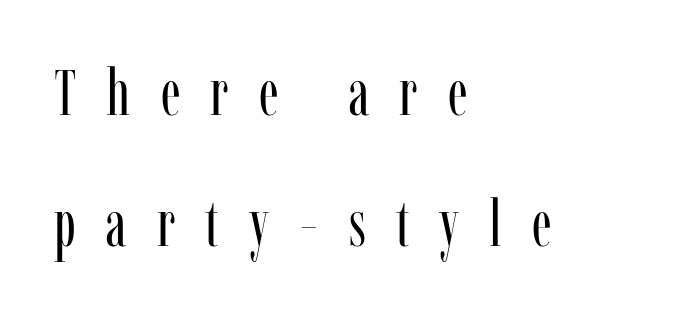
The image shows 64 px regular-weight, condensed serif type, upright; set left-aligned, loose line spacing (2.05x), unusually wide letter spacing (+0.47 em), not underlined; low stroke contrast and a medium x-height.
